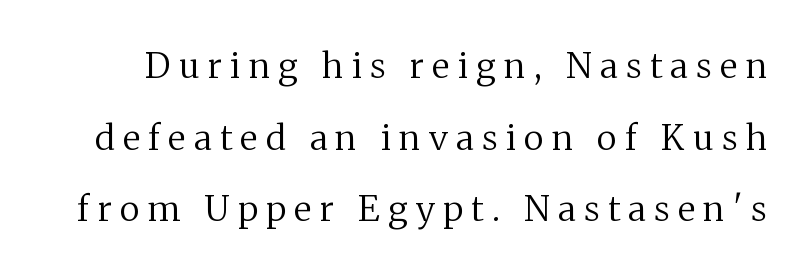
{"serif": "yes", "italic": "no", "bold": "no", "weight": "regular", "width": "normal", "stroke_contrast": "medium", "x_height": "medium", "monospaced": "no", "underline": "no", "line_spacing": "loose", "line_spacing_ratio": 2.05, "letter_spacing": "wide", "letter_spacing_em": 0.24, "glyph_px": 35}
